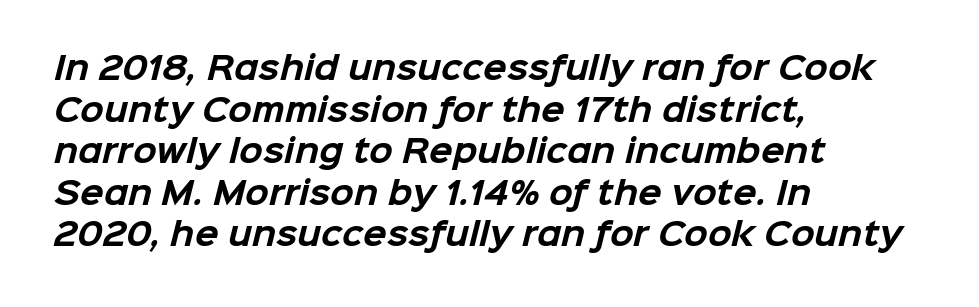
Here the glyphs are tracked normally, forming tight word shapes. Reading down the column, the eye jumps a familiar distance to each next line. The typeface chosen for these lines omits serifs. The passage shown is typed in a proportional face where columns would drift. Chunky letters — that's bold for sure.
